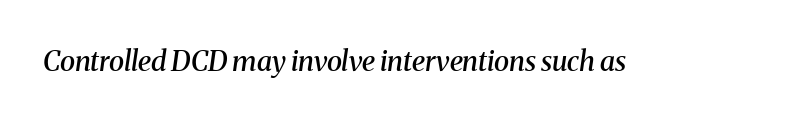
{"serif": "yes", "italic": "yes", "lean": "right", "slant_degrees": 8, "bold": "semi", "weight": "semibold", "width": "normal", "stroke_contrast": "medium", "x_height": "medium", "monospaced": "no", "underline": "no", "letter_spacing": "normal", "letter_spacing_em": 0.0, "glyph_px": 28}
